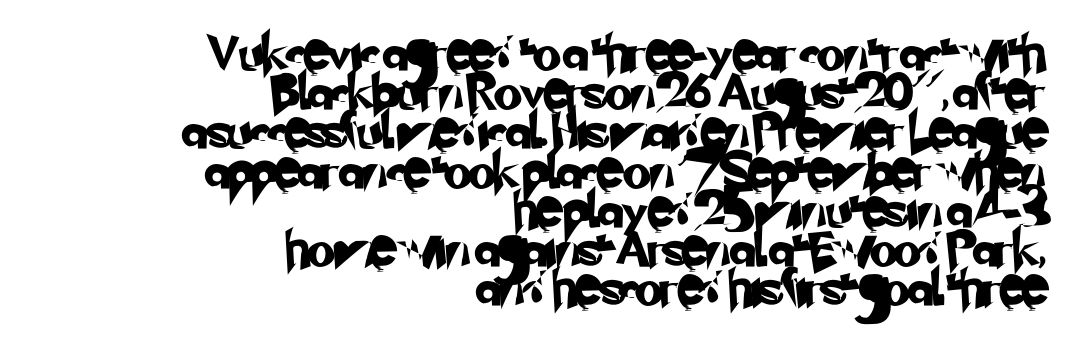
Q: Is the typeface a serif or a sans-serif typeface? A: Sans-serif.
Q: Is the text underlined? A: No.
Q: How is the paragraph aligned? A: Right-aligned.
Q: Is the spacing between letters normal or unusually wide? A: Normal.
Q: Is the spacing between lines tight, normal or loose? A: Tight.
Q: Width (condensed, normal, or wide)? A: Normal.
Q: Stroke contrast? A: Low.
Q: x-height? A: Small.
Q: Monospaced? A: No.
